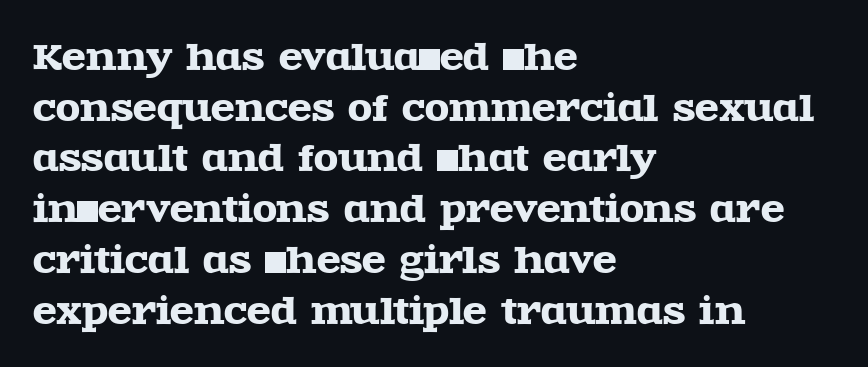
Look at the tracking — it's just the regular setting, nothing added. The glyphs in this specimen are seriffed. This is roman type, the default non-slanted kind. The strip under each line holds only bare page. A typesetter would call this proportional, since set widths differ per character.
